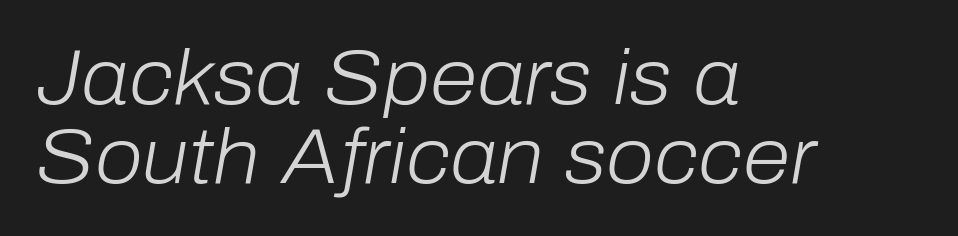
Q: Is the text bold? A: No.
Q: Is the text italic (slanted)? A: Yes, it leans right by about 10 degrees.
Q: Is the text underlined? A: No.
Q: How is the paragraph aligned? A: Left-aligned.
Q: Is the spacing between letters normal or unusually wide? A: Normal.
Q: Is the spacing between lines tight, normal or loose? A: Tight.
Q: Width (condensed, normal, or wide)? A: Normal.
Q: Stroke contrast? A: Low.
Q: x-height? A: Medium.
Q: Monospaced? A: No.
